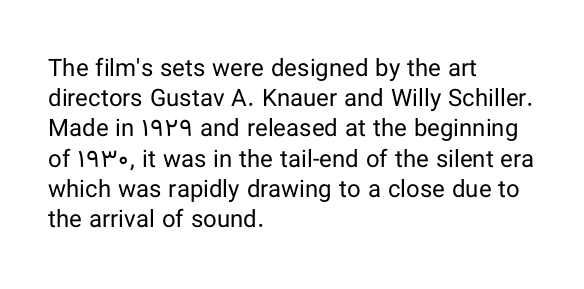
The image shows 24 px text type, upright; set left-aligned, normal line spacing (1.26x), normal letter spacing, not underlined.
